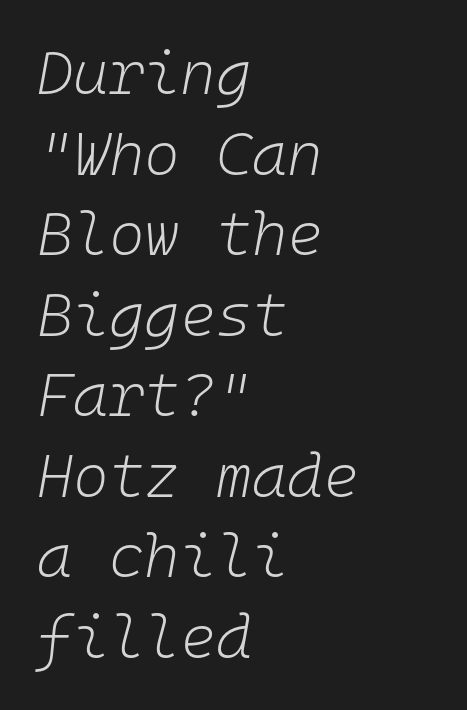
Q: Is the text bold? A: No.
Q: Is the text italic (slanted)? A: Yes, it leans right by about 10 degrees.
Q: Is the text underlined? A: No.
Q: How is the paragraph aligned? A: Left-aligned.
Q: Is the spacing between letters normal or unusually wide? A: Normal.
Q: Is the spacing between lines tight, normal or loose? A: Normal.
Q: Width (condensed, normal, or wide)? A: Normal.
Q: Stroke contrast? A: Low.
Q: x-height? A: Medium.
Q: Monospaced? A: Yes.
